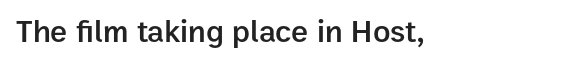
{"serif": "no", "italic": "no", "bold": "semi", "weight": "semibold", "width": "normal", "stroke_contrast": "low", "x_height": "medium", "monospaced": "no", "underline": "no", "letter_spacing": "normal", "letter_spacing_em": 0.0, "glyph_px": 32}
